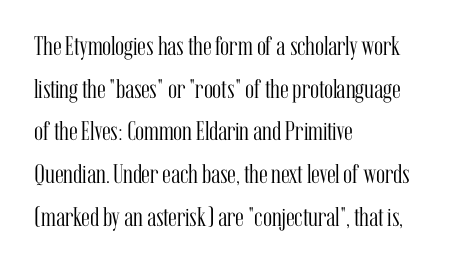
The ragged edge is on the right, which tells us the setting is flush left. Vertical strokes here are truly vertical. Heaviness? Minimal to ordinary, like unemphasized prose. Lines of text with bare space underneath.
